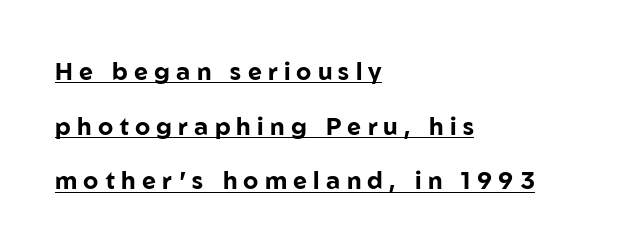
Does extra space separate the letters? Yes, quite a lot of it. You could fit nearly another row in the gap between these rows. The paragraph has a hard left edge and a soft right edge. Beneath each row of characters lies a ruled line. Is there any slant? The stems are plumb. Set as a true bold cut, around the 700 mark.
